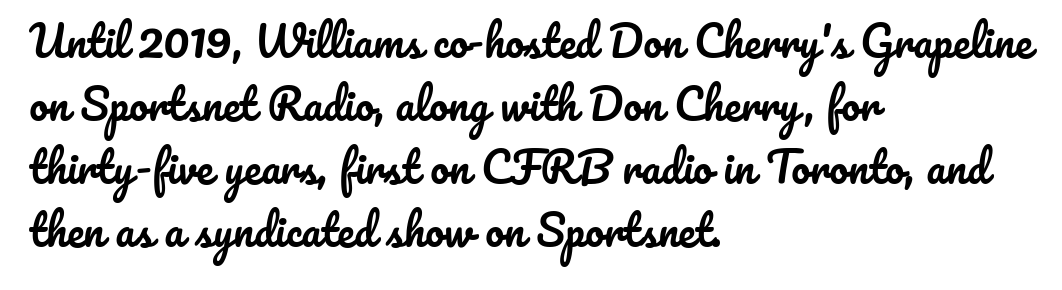
Varying glyph widths throughout — classic text-font behaviour. Students, note that the glyphs here touch the page at normal intervals. The paragraph has a hard left edge and a soft right edge. Any mark beneath the type? The region is blank. Rows of type keep a routine distance in the vertical direction.
